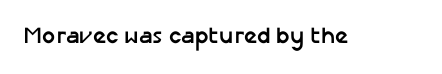
The image shows 23 px bold type, upright; set normal letter spacing, not underlined.
